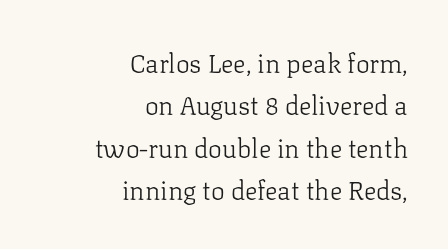
{"italic": "no", "bold": "no", "underline": "no", "align": "right", "line_spacing": "normal", "line_spacing_ratio": 1.63, "letter_spacing": "normal", "letter_spacing_em": 0.0, "glyph_px": 26}
